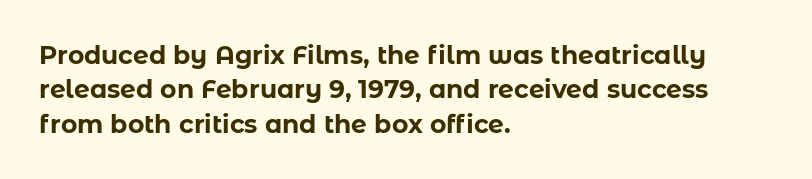
The image shows 25 px bold type, upright; set left-aligned, normal line spacing (1.38x), normal letter spacing, not underlined.
